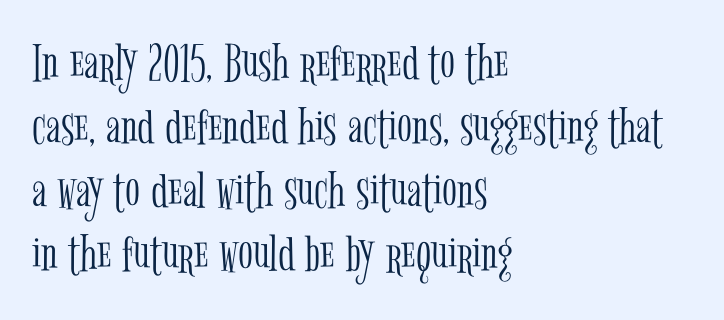
{"serif": "yes", "italic": "no", "bold": "no", "weight": "light", "width": "condensed", "stroke_contrast": "low", "x_height": "medium", "monospaced": "no", "underline": "no", "align": "left", "line_spacing_ratio": 1.16, "letter_spacing": "normal", "letter_spacing_em": 0.0, "glyph_px": 55}
